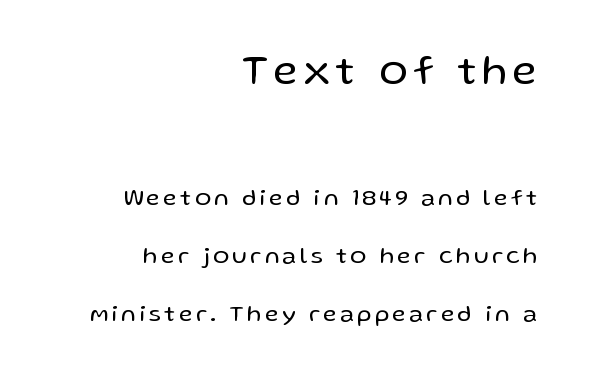
{"serif": "no", "italic": "no", "bold": "no", "weight": "regular", "width": "normal", "stroke_contrast": "low", "x_height": "medium", "monospaced": "no", "underline": "no", "align": "right", "line_spacing": "loose", "line_spacing_ratio": 2.4, "larger_block": "first", "size_ratio": 1.75, "glyph_px": 42}
